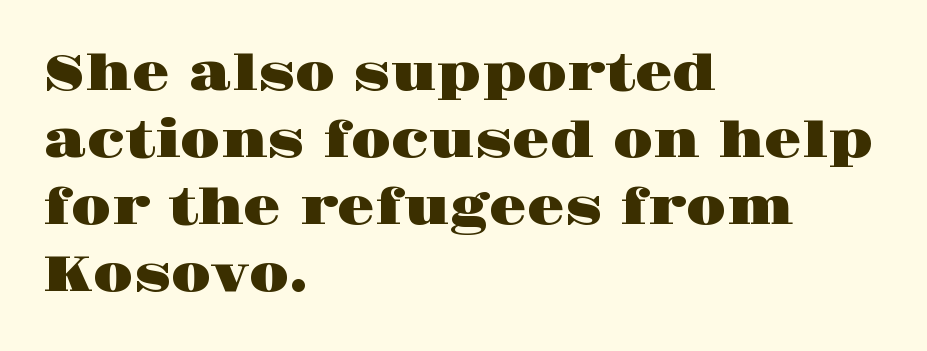
Think of a printed novel: that variable character pitch is what you see here. The compositor pushed each line to the left boundary. These lines were composed using upright roman letters. Standard letterfit; no display-style spreading of the glyphs. To sum up the face: it has serifs. The space between consecutive lines is moderate.
